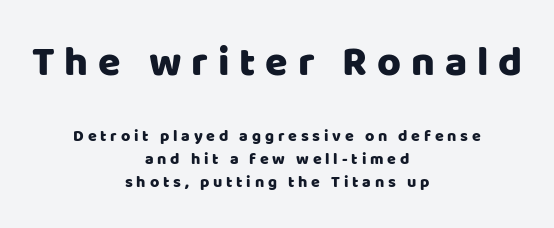
{"serif": "no", "italic": "no", "width": "normal", "stroke_contrast": "low", "x_height": "large", "monospaced": "no", "underline": "no", "align": "center", "line_spacing": "normal", "line_spacing_ratio": 1.46, "letter_spacing": "wide", "letter_spacing_em": 0.24, "larger_block": "first", "size_ratio": 2.56, "glyph_px": 41}
